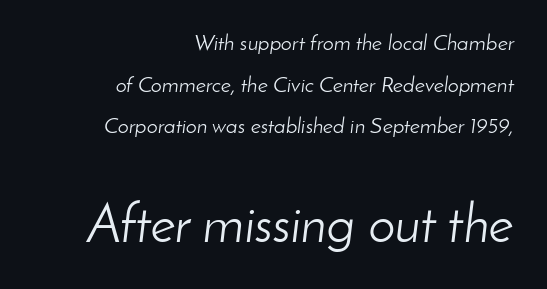
The image shows 54 px light type, italic (leaning right); set right-aligned, line spacing 1.89x, normal letter spacing, not underlined; the second (bottom) block is 2.45x larger; low stroke contrast and a small x-height.
